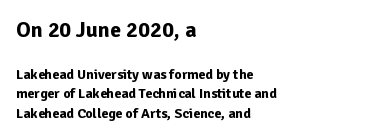
Italic: no, the glyphs are upright roman. Reading down the block, your eye returns to a fixed left position each line. No word sits above an underline. This rendering leaves character spacing at its baseline value. Look at the stroke-to-counter ratio: heavy, a bold.
